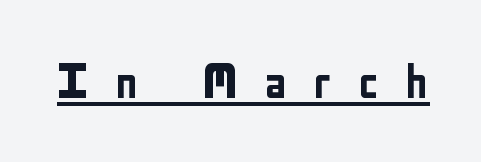
The image shows 57 px condensed sans-serif type, upright; set unusually wide letter spacing (+0.46 em), underlined; low stroke contrast and a medium x-height.
